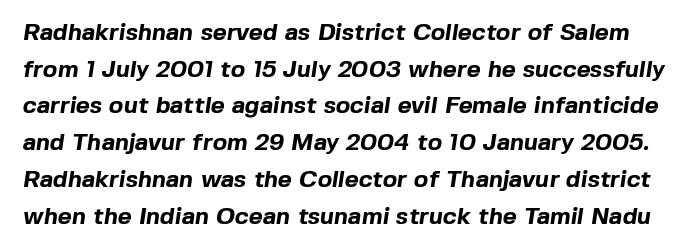
{"bold": "yes", "underline": "no", "line_spacing": "normal", "line_spacing_ratio": 1.53, "letter_spacing": "normal", "letter_spacing_em": 0.0, "glyph_px": 24}
